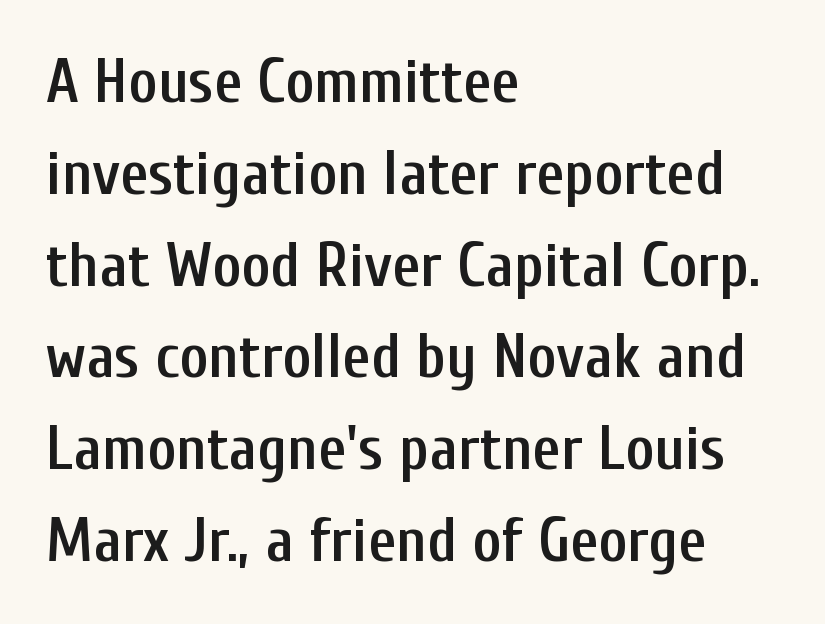
Standard letterfit; no display-style spreading of the glyphs. Compared with a centered layout, this one pins lines to the left instead. Each row of text sits above clean, open space. You could not count columns in this text — the font is proportionally spaced. The lines sit at an ordinary, default distance from one another. Set as a demibold, roughly 600 on the weight scale.
